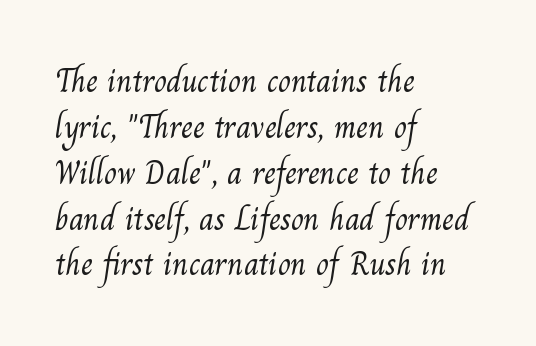
The image shows 33 px light serif type; set left-aligned, normal line spacing (1.39x), normal letter spacing, not underlined; medium stroke contrast and a small x-height.
